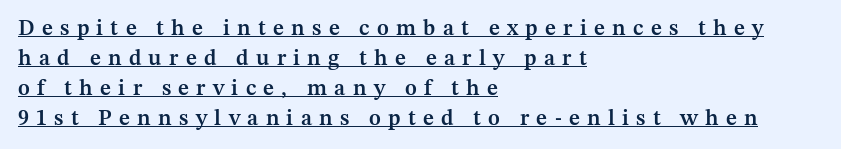
Q: Is the text bold? A: Semi-bold.
Q: Is the text italic (slanted)? A: No, it is upright.
Q: Is the text underlined? A: Yes.
Q: How is the paragraph aligned? A: Left-aligned.
Q: Is the spacing between letters normal or unusually wide? A: Unusually wide.
Q: Is the spacing between lines tight, normal or loose? A: Normal.
